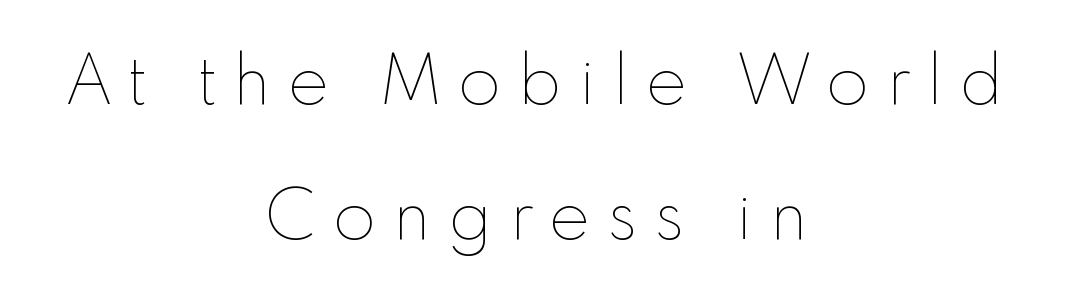
{"italic": "no", "bold": "no", "weight": "thin", "width": "normal", "stroke_contrast": "low", "x_height": "small", "monospaced": "no", "underline": "no", "align": "center", "line_spacing": "loose", "line_spacing_ratio": 1.96, "letter_spacing": "wide", "letter_spacing_em": 0.25, "glyph_px": 69}
